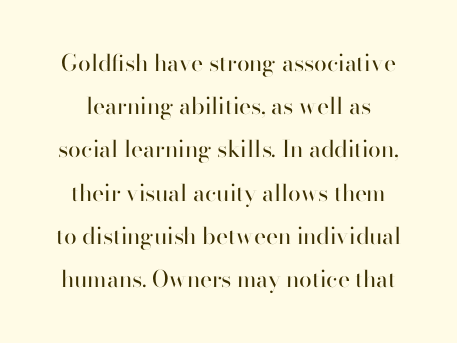
Beneath every word, the page is bare. Stem width sits at or under what a default text font uses. Is there any slant? The stems are plumb. Look at the tracking — it's just the regular setting, nothing added.
